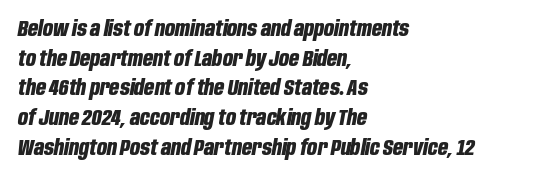
{"italic": "yes", "lean": "right", "slant_degrees": 10, "bold": "yes", "underline": "no", "align": "left", "line_spacing": "normal", "line_spacing_ratio": 1.35, "letter_spacing": "normal", "letter_spacing_em": 0.0, "glyph_px": 22}
